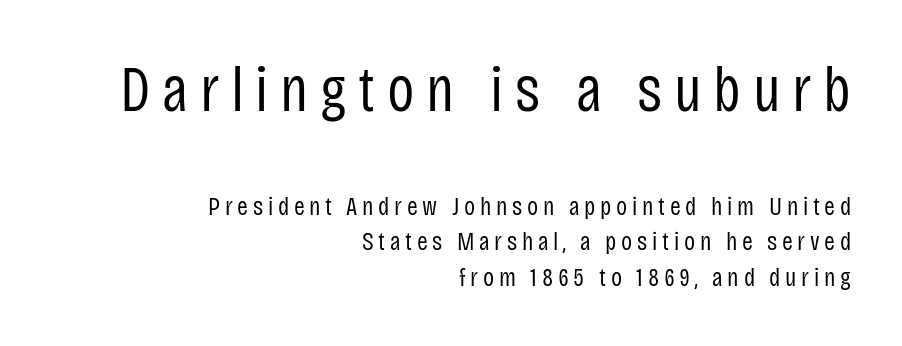
Q: Is the text bold? A: No.
Q: Is the text italic (slanted)? A: No, it is upright.
Q: Is the typeface a serif or a sans-serif typeface? A: Sans-serif.
Q: Is the text underlined? A: No.
Q: How is the paragraph aligned? A: Right-aligned.
Q: Is the spacing between lines tight, normal or loose? A: Normal.
Q: Which block of text is set in a larger size, the first (top) or the second (bottom)? A: The first (top) one.
Q: Width (condensed, normal, or wide)? A: Condensed.
Q: Stroke contrast? A: Low.
Q: x-height? A: Large.
Q: Monospaced? A: No.
